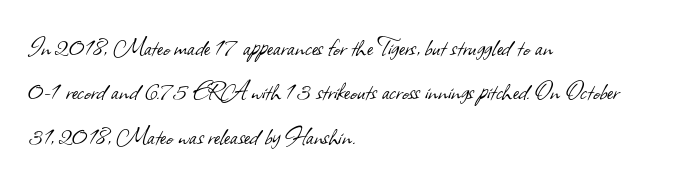
Q: Is the text bold? A: No.
Q: Is the typeface a serif or a sans-serif typeface? A: Sans-serif.
Q: Is the text underlined? A: No.
Q: How is the paragraph aligned? A: Left-aligned.
Q: Is the spacing between letters normal or unusually wide? A: Normal.
Q: Is the spacing between lines tight, normal or loose? A: Normal.
Q: Width (condensed, normal, or wide)? A: Normal.
Q: Stroke contrast? A: Low.
Q: x-height? A: Small.
Q: Monospaced? A: No.
